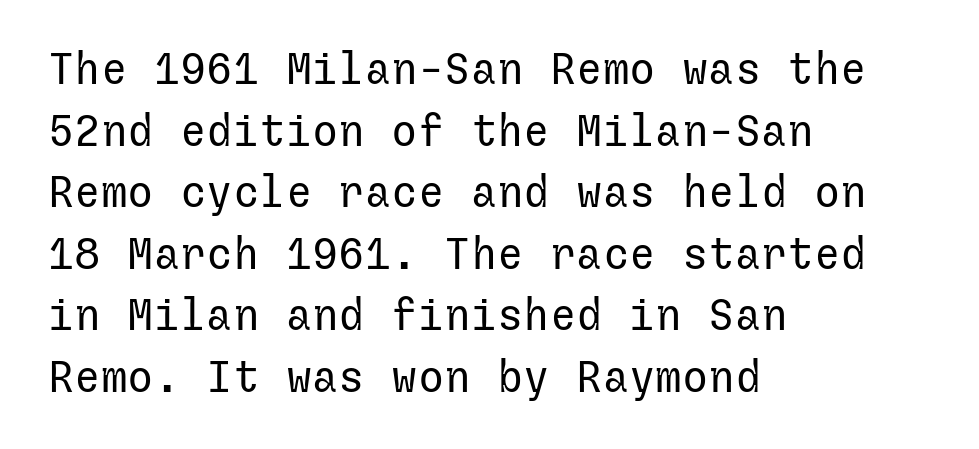
Spacing between characters is what you'd get straight out of the box. The lettering stays uniformly vertical, giving the passage a roman look. The weight would be labelled regular, book, light, or lighter still. Nope, no serifs anywhere on these letters. Any mark beneath the type? The region is blank.
